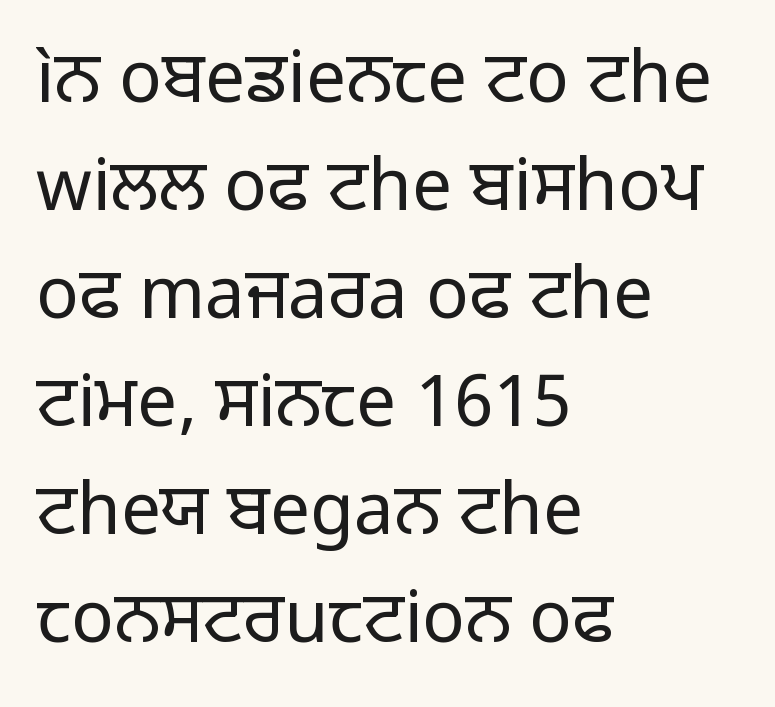
The image shows 71 px regular-weight sans-serif type, upright; set left-aligned, normal line spacing (1.52x), normal letter spacing, not underlined; low stroke contrast and a medium x-height.
